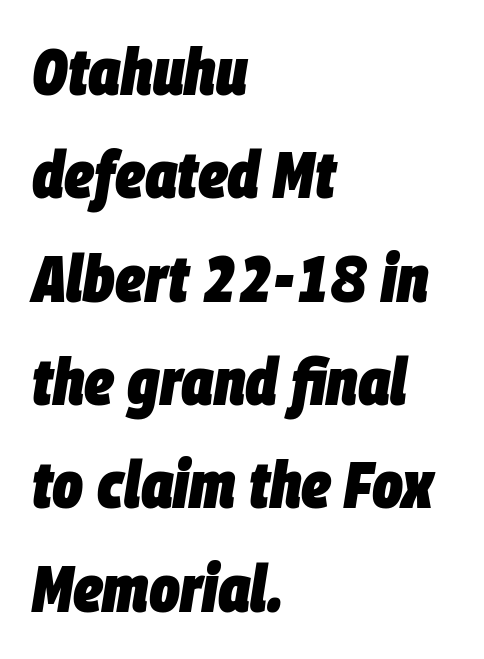
Q: Is the text bold? A: Yes.
Q: Is the text italic (slanted)? A: Yes, it leans right by about 9 degrees.
Q: Is the text underlined? A: No.
Q: How is the paragraph aligned? A: Left-aligned.
Q: Is the spacing between letters normal or unusually wide? A: Normal.
Q: Is the spacing between lines tight, normal or loose? A: Normal.
Q: Width (condensed, normal, or wide)? A: Condensed.
Q: Stroke contrast? A: Low.
Q: x-height? A: Large.
Q: Monospaced? A: No.
